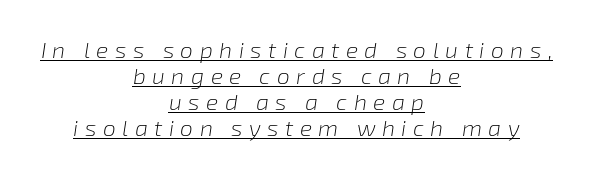
{"italic": "yes", "lean": "right", "slant_degrees": 8, "bold": "no", "underline": "yes", "align": "center", "line_spacing": "tight", "line_spacing_ratio": 1.13, "letter_spacing": "wide", "letter_spacing_em": 0.28, "glyph_px": 23}
